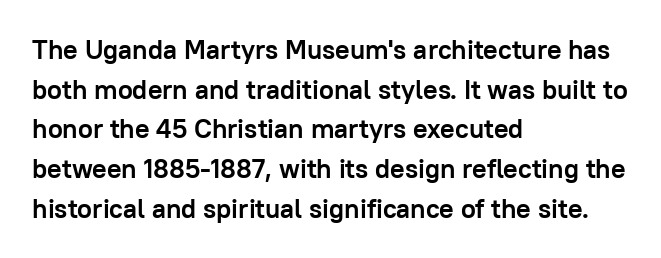
Q: Is the text bold? A: Yes.
Q: Is the text italic (slanted)? A: No, it is upright.
Q: Is the text underlined? A: No.
Q: How is the paragraph aligned? A: Left-aligned.
Q: Is the spacing between letters normal or unusually wide? A: Normal.
Q: Is the spacing between lines tight, normal or loose? A: Normal.
